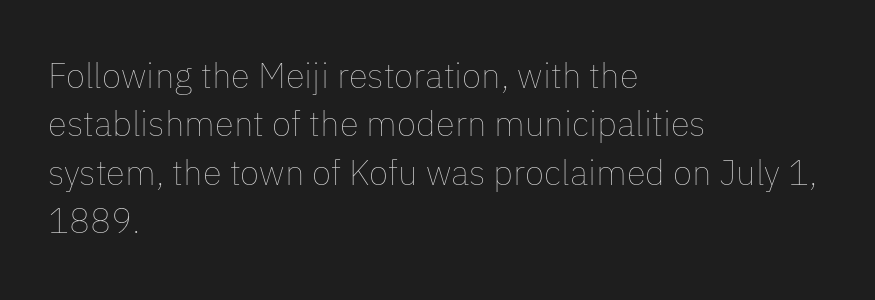
Ink coverage per letter is moderate at most. Character widths vary here, with narrow letters taking less room than wide ones. Check the space under the baseline: it is left empty. The space between consecutive lines is moderate. Posture: straight, roman, zero tilt.
